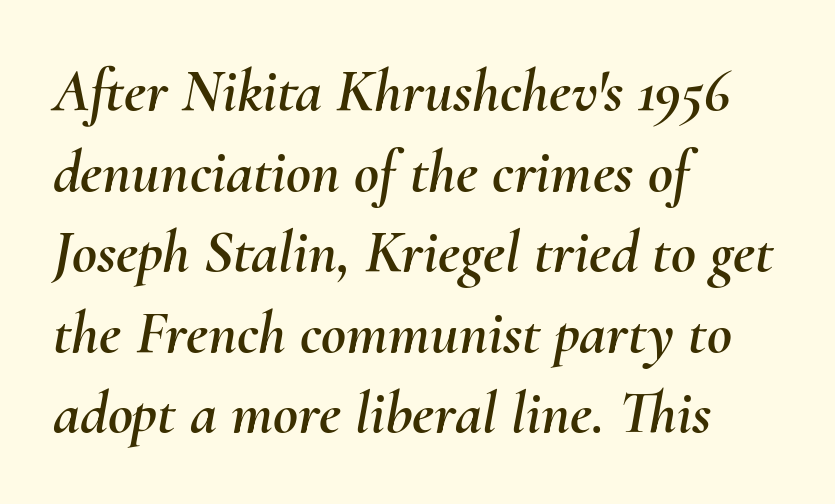
The image shows 61 px text type, italic (leaning right); set left-aligned, normal line spacing (1.32x), normal letter spacing, not underlined; medium stroke contrast and a small x-height.
